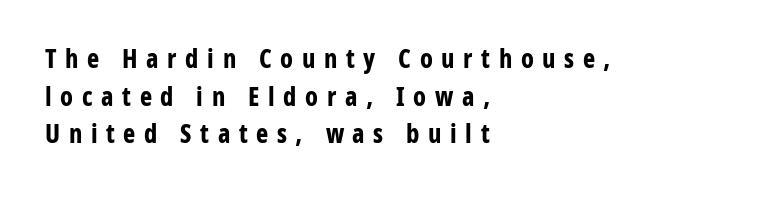
{"italic": "no", "bold": "yes", "underline": "no", "align": "left", "line_spacing": "normal", "line_spacing_ratio": 1.45, "letter_spacing": "wide", "letter_spacing_em": 0.33, "glyph_px": 26}
